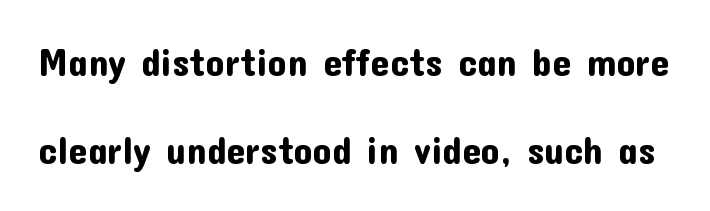
{"serif": "no", "italic": "no", "width": "normal", "stroke_contrast": "low", "x_height": "medium", "monospaced": "no", "underline": "no", "line_spacing": "loose", "line_spacing_ratio": 2.32, "letter_spacing": "normal", "letter_spacing_em": 0.0, "glyph_px": 38}
